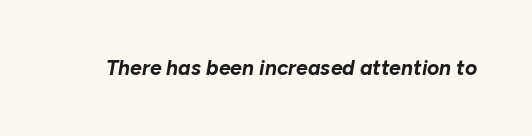
Letters rest on an invisible, unmarked baseline. Between one letter and the next there's only the usual sliver of space. Typographic density is high because the face is bold. When letters slant like this, we call the style italic.
